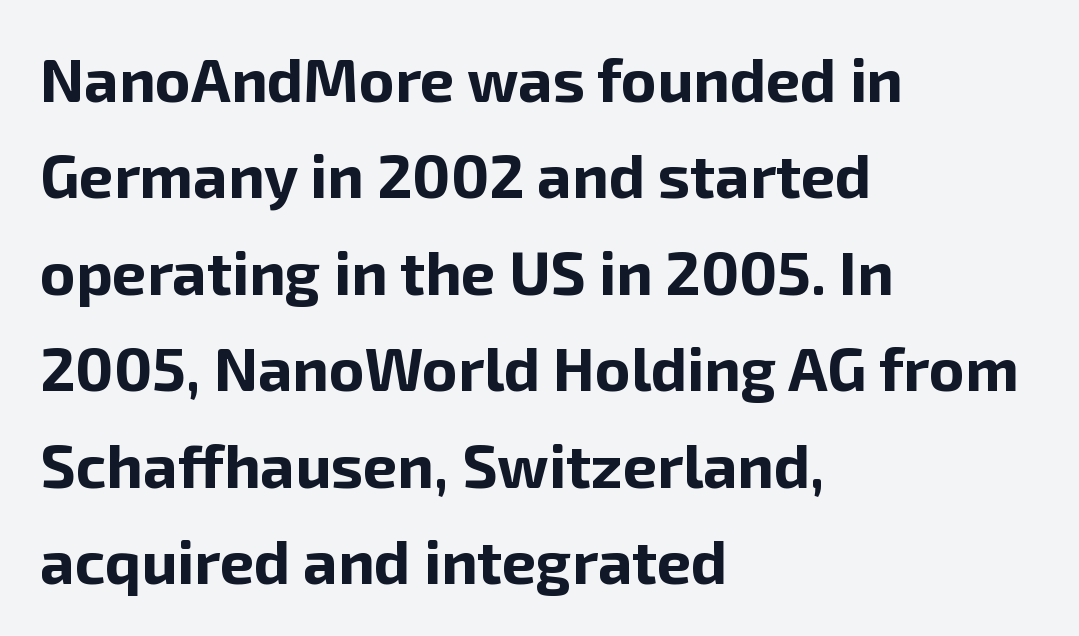
The letters stand upright; this is a roman face. Do the characters align in a grid? No, the font is proportional. Each row of text sits above clean, open space. A typesetter would call this leading conventional body-copy spacing. The typesetter chose a ragged-right arrangement here.
